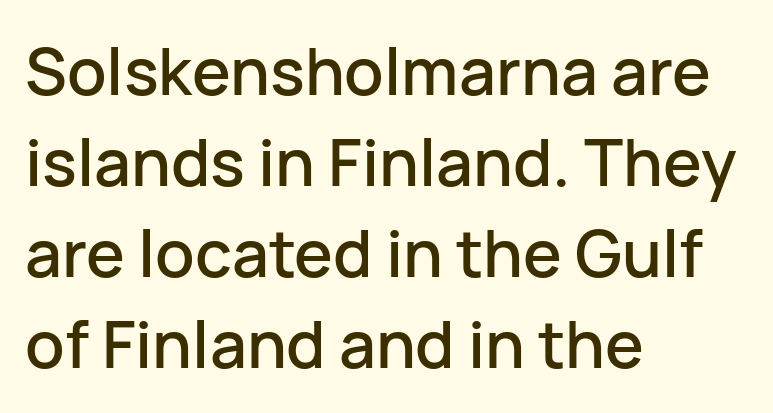
The image shows 65 px sans-serif type, upright; set left-aligned, normal line spacing (1.4x), normal letter spacing, not underlined; low stroke contrast and a medium x-height.
